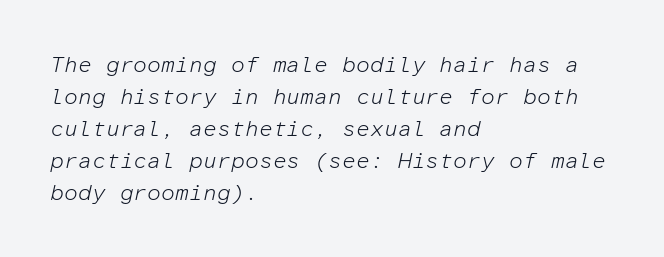
{"italic": "yes", "lean": "right", "slant_degrees": 12, "bold": "no", "underline": "no", "align": "left", "line_spacing": "normal", "line_spacing_ratio": 1.45, "letter_spacing": "normal", "letter_spacing_em": 0.0, "glyph_px": 22}
